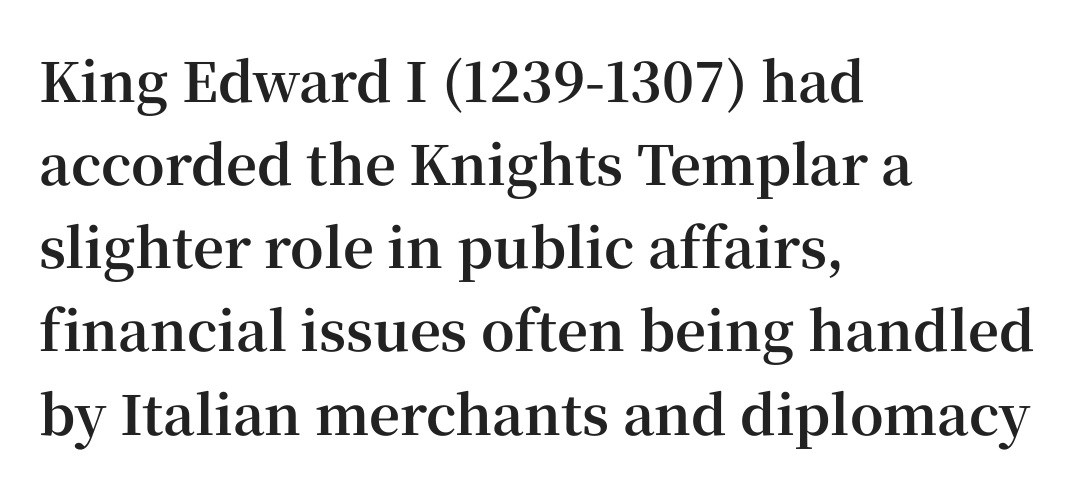
{"serif": "yes", "italic": "no", "bold": "yes", "weight": "bold", "width": "normal", "stroke_contrast": "high", "x_height": "medium", "monospaced": "no", "underline": "no", "align": "left", "line_spacing": "normal", "line_spacing_ratio": 1.54, "letter_spacing": "normal", "letter_spacing_em": 0.0, "glyph_px": 54}
